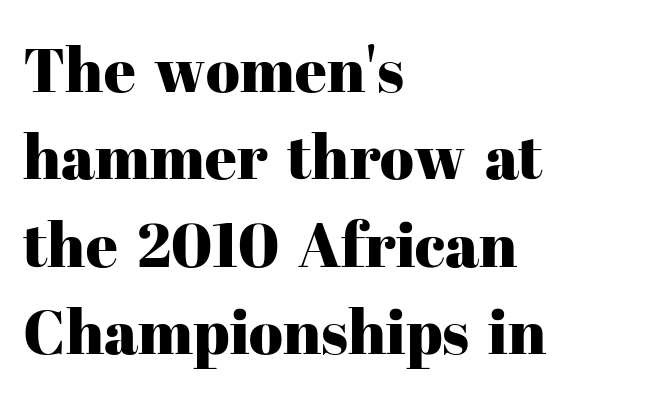
{"serif": "yes", "italic": "no", "width": "normal", "stroke_contrast": "high", "x_height": "medium", "monospaced": "no", "underline": "no", "align": "left", "line_spacing": "normal", "line_spacing_ratio": 1.41, "letter_spacing": "normal", "letter_spacing_em": 0.0, "glyph_px": 62}
